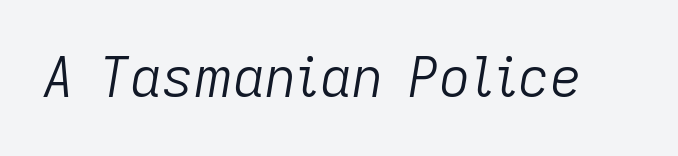
The image shows 55 px light type, italic (leaning right); set normal letter spacing, not underlined; low stroke contrast and a medium x-height.
